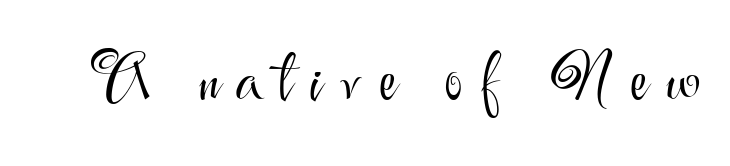
The image shows 63 px light sans-serif type; set unusually wide letter spacing (+0.28 em), not underlined; medium stroke contrast and a small x-height.
